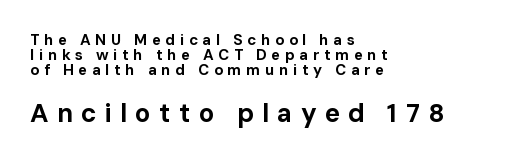
The axis of the letterforms is exactly vertical. Is the lower block the larger one? Yes — the lower block carries the bigger type. Each line starts at the same left margin while the right side varies. Underlining? Definitely not there. The space between consecutive lines is stingy.
